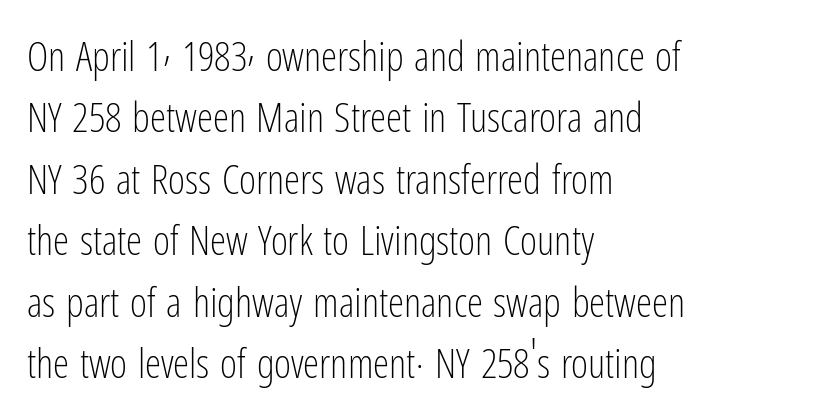
You can tell from the bare stems that sans-serif type was used. Plain, unruled lines of type. It's the straight-up-and-down kind of type. In terms of leading, this rendering sits right in the middle.
